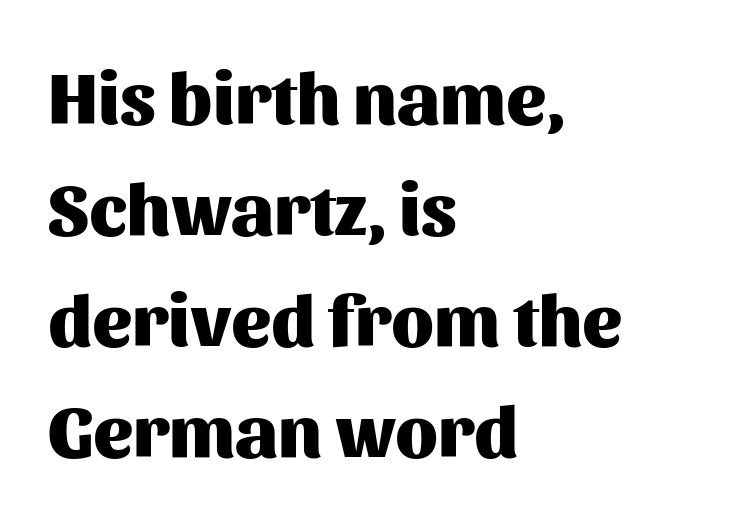
A clean baseline with only descenders dipping below it. These lines are composed in type without serifs. Vertically, the passage feels balanced, rows spaced as you'd expect. The passage shown is typed in a proportional face where columns would drift.
